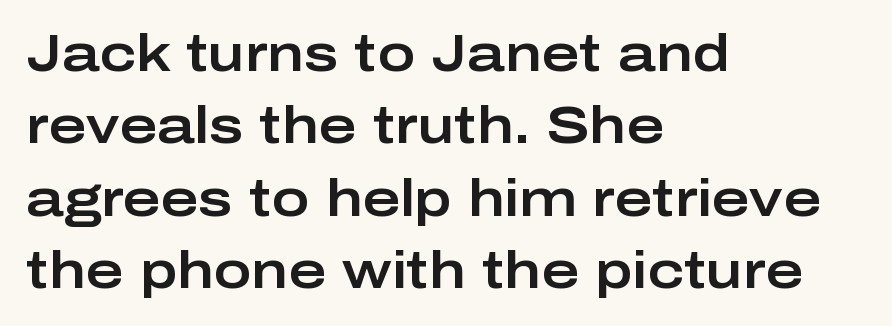
The image shows 51 px wide sans-serif type, upright; set left-aligned, normal line spacing (1.42x), normal letter spacing, not underlined; low stroke contrast and a medium x-height.
